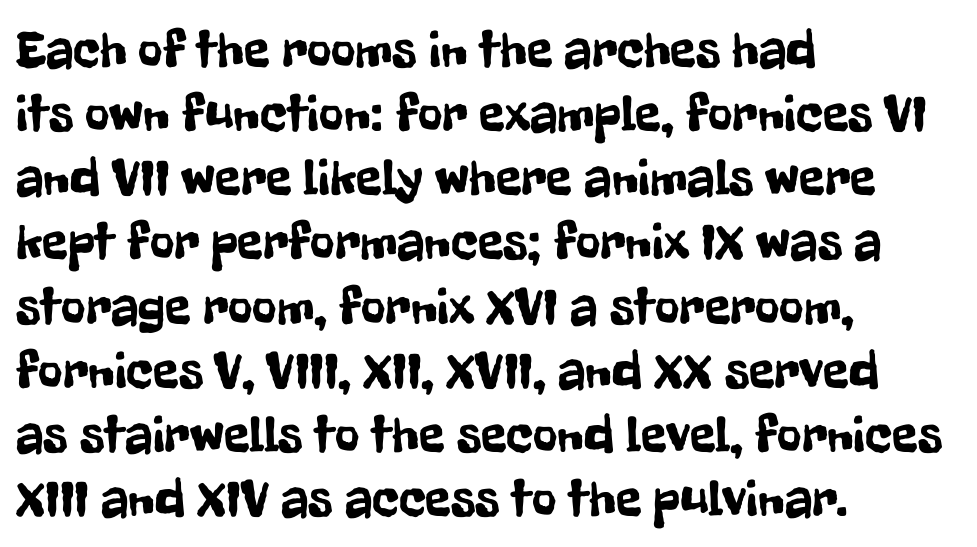
{"serif": "no", "italic": "no", "width": "condensed", "stroke_contrast": "low", "x_height": "medium", "monospaced": "no", "underline": "no", "align": "left", "line_spacing_ratio": 1.21, "letter_spacing": "normal", "letter_spacing_em": 0.0, "glyph_px": 53}
